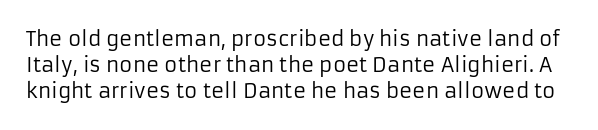
Q: Is the text bold? A: No.
Q: Is the text italic (slanted)? A: No, it is upright.
Q: Is the text underlined? A: No.
Q: Is the spacing between letters normal or unusually wide? A: Normal.
Q: Is the spacing between lines tight, normal or loose? A: Normal.
